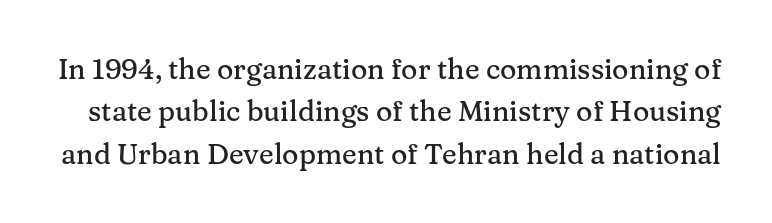
The image shows 28 px serif type, upright; set normal line spacing (1.51x), normal letter spacing, not underlined; medium stroke contrast and a medium x-height.
